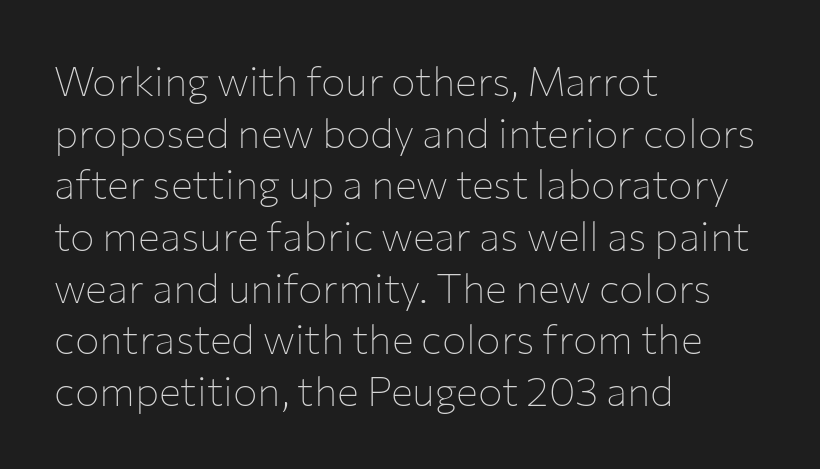
Q: Is the text bold? A: No.
Q: Is the text italic (slanted)? A: No, it is upright.
Q: Is the typeface a serif or a sans-serif typeface? A: Sans-serif.
Q: Is the text underlined? A: No.
Q: How is the paragraph aligned? A: Left-aligned.
Q: Is the spacing between letters normal or unusually wide? A: Normal.
Q: Is the spacing between lines tight, normal or loose? A: Normal.
Q: Width (condensed, normal, or wide)? A: Normal.
Q: Stroke contrast? A: Low.
Q: x-height? A: Medium.
Q: Monospaced? A: No.
